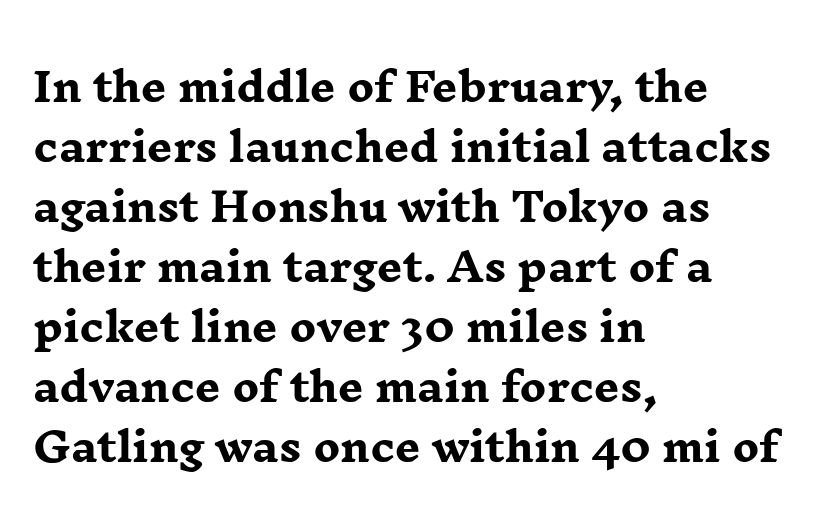
The image shows 40 px heavy, wide serif type, upright; set left-aligned, normal line spacing (1.5x), normal letter spacing, not underlined; low stroke contrast and a medium x-height.
